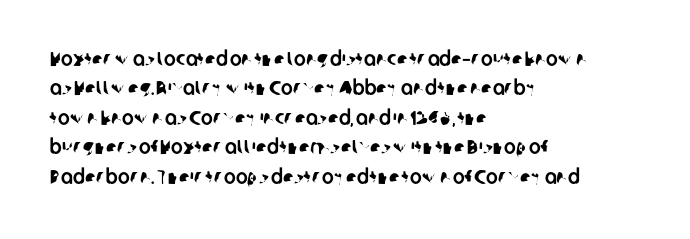
The image shows 20 px text type; set left-aligned, normal line spacing (1.47x), normal letter spacing, not underlined.
